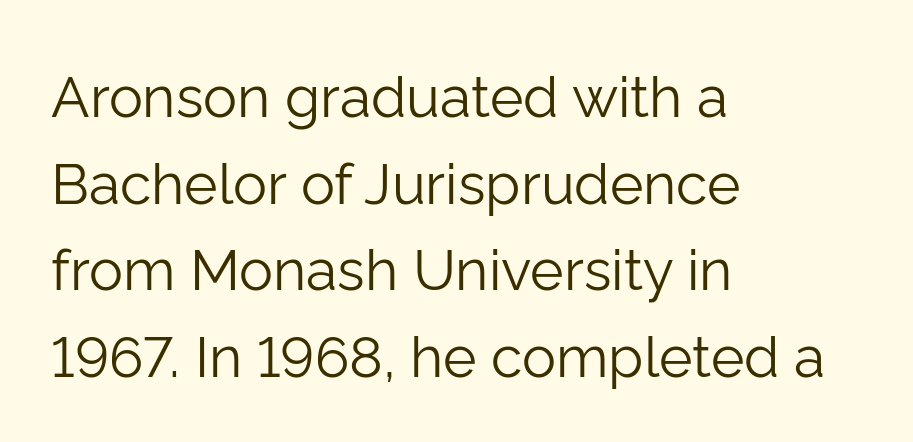
Q: Is the text bold? A: No.
Q: Is the text italic (slanted)? A: No, it is upright.
Q: Is the typeface a serif or a sans-serif typeface? A: Sans-serif.
Q: Is the text underlined? A: No.
Q: How is the paragraph aligned? A: Left-aligned.
Q: Is the spacing between letters normal or unusually wide? A: Normal.
Q: Is the spacing between lines tight, normal or loose? A: Normal.
Q: Width (condensed, normal, or wide)? A: Normal.
Q: Stroke contrast? A: Low.
Q: x-height? A: Medium.
Q: Monospaced? A: No.
